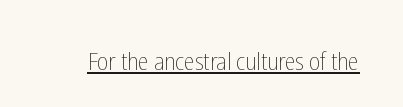
{"italic": "no", "bold": "no", "underline": "yes", "letter_spacing": "normal", "letter_spacing_em": 0.0, "glyph_px": 24}
